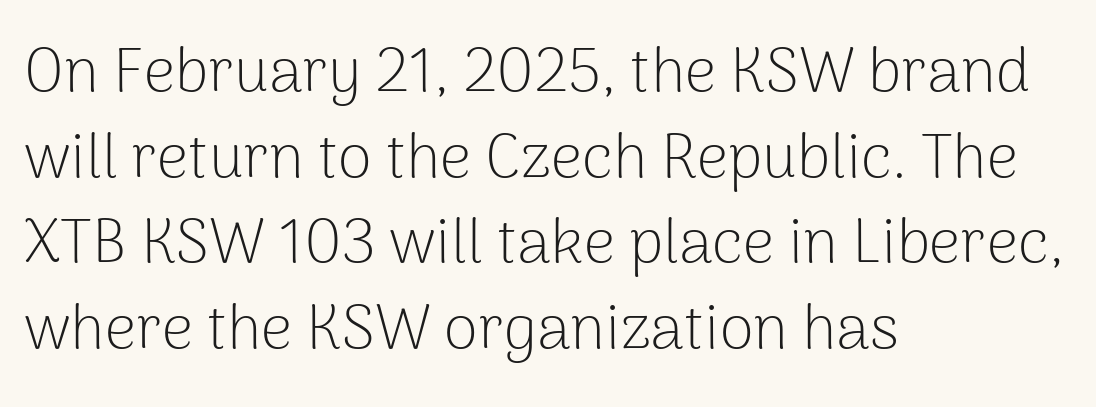
The image shows 62 px light sans-serif type, upright; set left-aligned, normal line spacing (1.38x), normal letter spacing, not underlined; low stroke contrast and a medium x-height.
